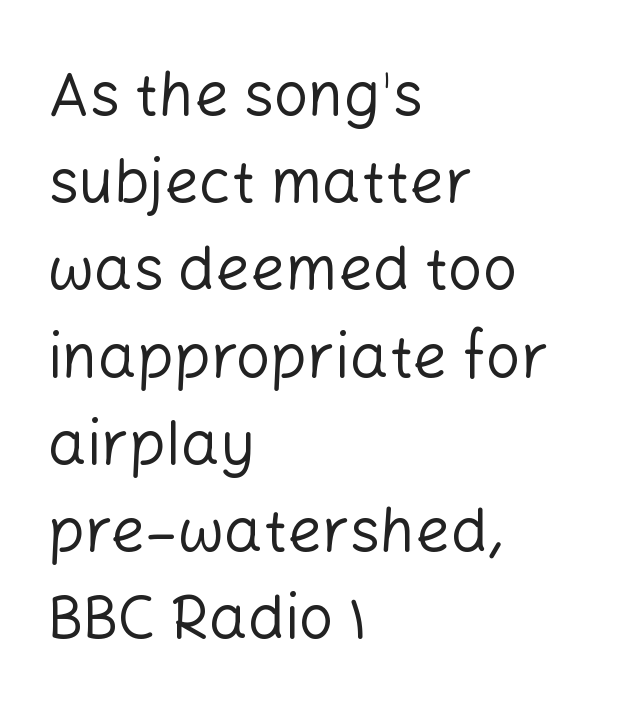
{"serif": "no", "italic": "no", "bold": "no", "weight": "regular", "width": "normal", "stroke_contrast": "low", "x_height": "medium", "monospaced": "no", "underline": "no", "align": "left", "line_spacing": "normal", "line_spacing_ratio": 1.43, "letter_spacing": "normal", "letter_spacing_em": 0.0, "glyph_px": 61}
